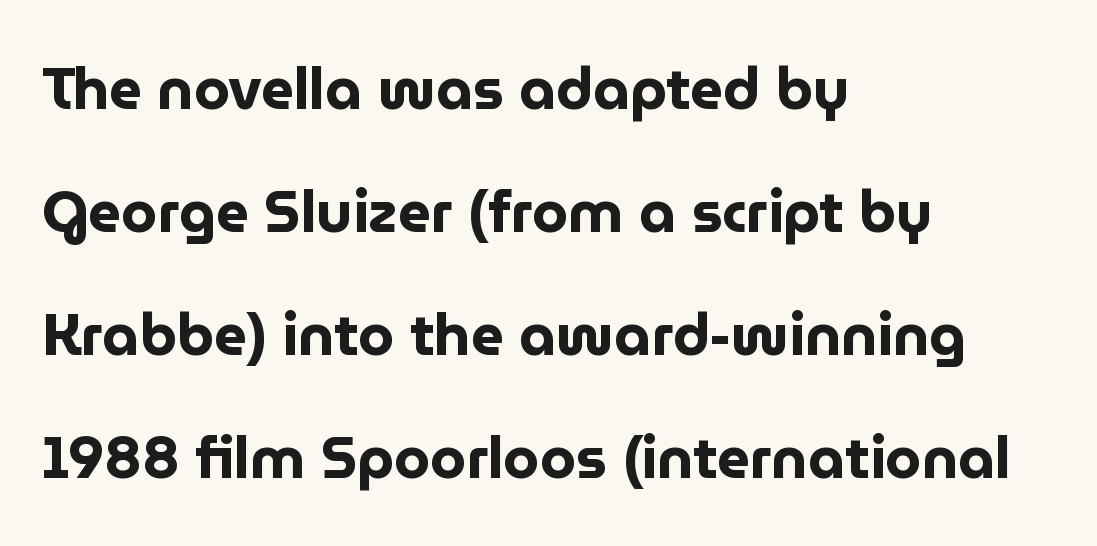
The image shows 58 px bold sans-serif type, upright; set left-aligned, loose line spacing (2.12x), normal letter spacing, not underlined; low stroke contrast and a medium x-height.
